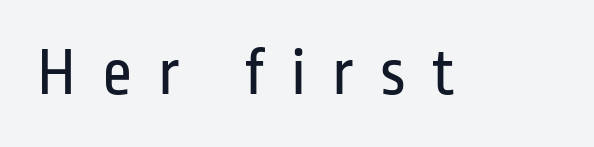
The image shows 67 px regular-weight, condensed sans-serif type, upright; set unusually wide letter spacing (+0.39 em), not underlined; low stroke contrast and a medium x-height.
